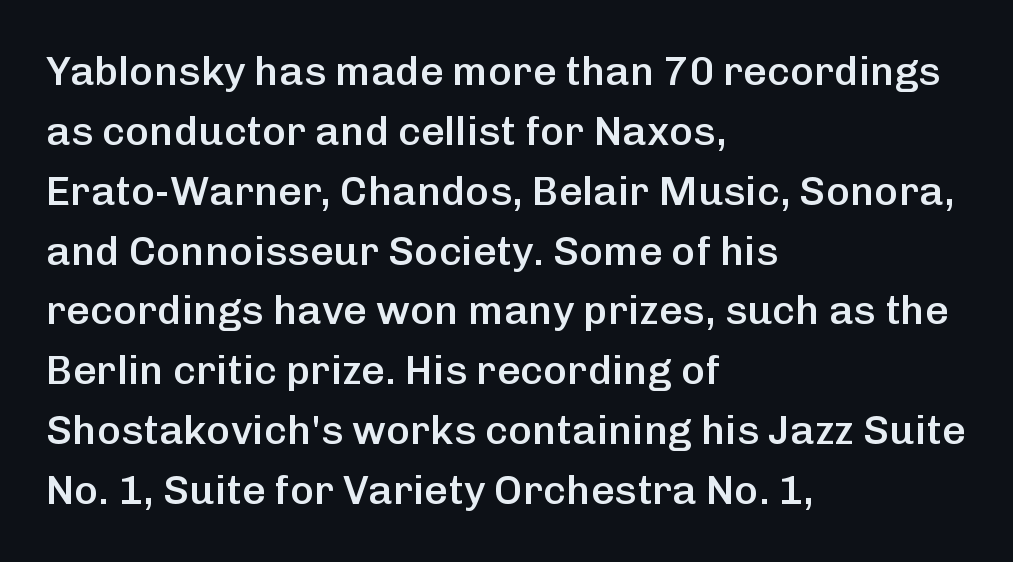
Glyph-to-glyph distance matches everyday printed text. Posture: straight, roman, zero tilt. A typesetter would label this face a sans. The sample has been set in demibold, a notch under bold. A typesetter would call this proportional, since set widths differ per character.
